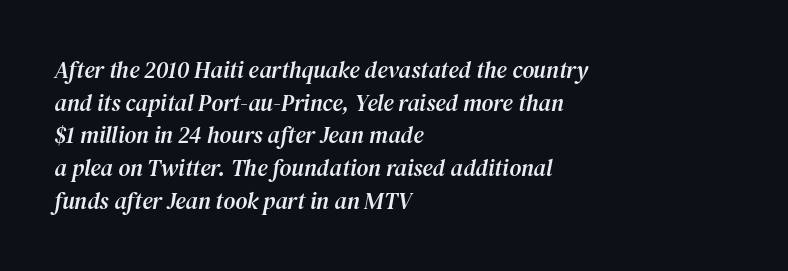
{"italic": "yes", "lean": "right", "slant_degrees": 12, "underline": "no", "align": "left", "line_spacing": "normal", "line_spacing_ratio": 1.42, "letter_spacing": "normal", "letter_spacing_em": 0.0, "glyph_px": 23}
